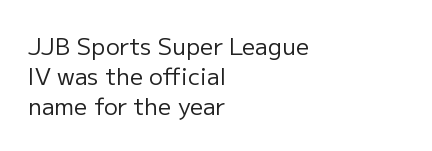
Teacher's note: observe the even left margin — that is flush-left alignment. Does extra space separate the letters? No, they use regular spacing. In terms of posture, this sample is upright. The glyphs are unaccompanied by any horizontal stroke below them. The lines sit at an ordinary, default distance from one another.
